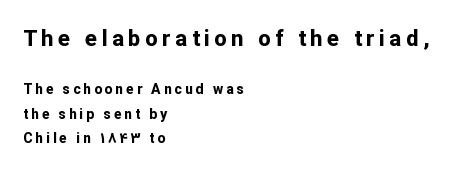
The image shows 22 px bold type, upright; set left-aligned, line spacing 1.75x, unusually wide letter spacing (+0.21 em), not underlined; the first (top) block is 1.57x larger.
